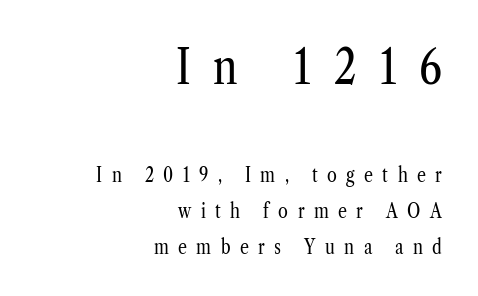
The image shows 49 px regular-weight, condensed serif type, upright; set right-aligned, line spacing 1.78x, unusually wide letter spacing (+0.47 em), not underlined; the first (top) block is 2.45x larger; low stroke contrast and a medium x-height.
